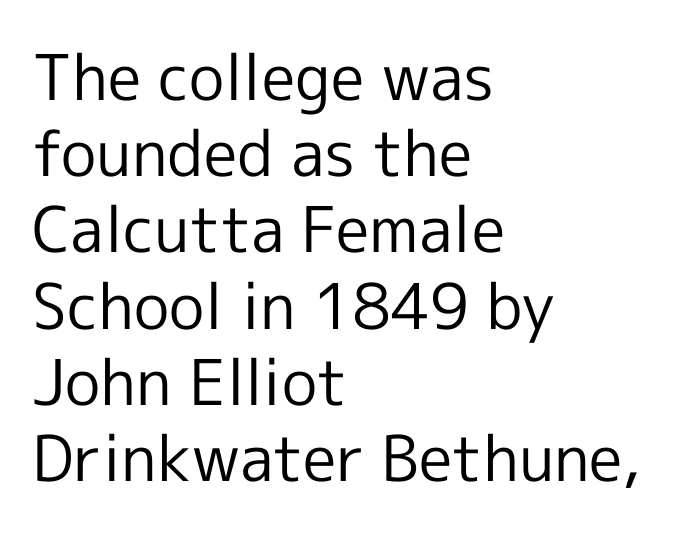
Vertical stems look standard width or narrower in stroke. The foot of each line stays bare and open. The typesetter chose a ragged-right arrangement here. Is this a fixed-width face? No — the glyphs have proportional, varying widths. Observe the absence of serifs on each vertical stroke in this sample.
